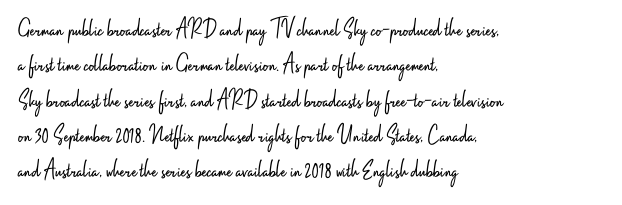
The image shows 26 px text type; set left-aligned, normal line spacing (1.36x), normal letter spacing, not underlined.
